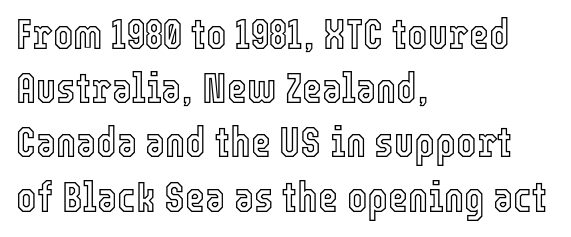
{"italic": "no", "width": "condensed", "x_height": "medium", "monospaced": "no", "underline": "no", "align": "left", "line_spacing": "normal", "line_spacing_ratio": 1.26, "letter_spacing": "normal", "letter_spacing_em": 0.0, "glyph_px": 43}
